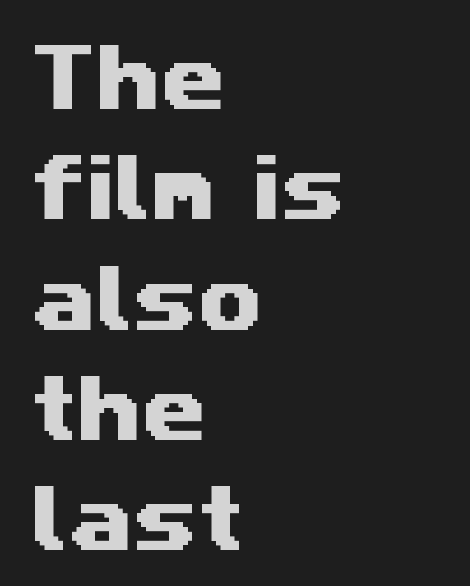
The image shows 74 px wide sans-serif type; set left-aligned, normal line spacing (1.49x), normal letter spacing, not underlined; medium stroke contrast and a medium x-height.
